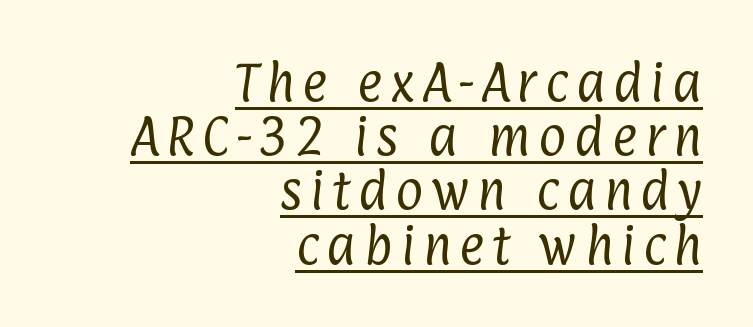
{"serif": "no", "bold": "no", "weight": "regular", "width": "condensed", "stroke_contrast": "low", "x_height": "medium", "monospaced": "no", "underline": "yes", "align": "right", "line_spacing": "normal", "line_spacing_ratio": 1.26, "glyph_px": 43}
